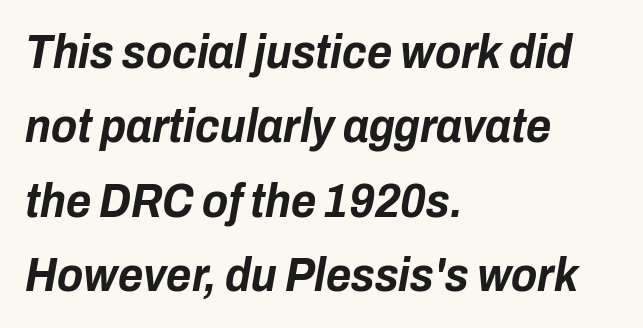
Q: Is the text bold? A: Yes.
Q: Is the text italic (slanted)? A: Yes, it leans right by about 10 degrees.
Q: Is the text underlined? A: No.
Q: How is the paragraph aligned? A: Left-aligned.
Q: Is the spacing between letters normal or unusually wide? A: Normal.
Q: Is the spacing between lines tight, normal or loose? A: Normal.
Q: Width (condensed, normal, or wide)? A: Condensed.
Q: Stroke contrast? A: Low.
Q: x-height? A: Medium.
Q: Monospaced? A: No.
